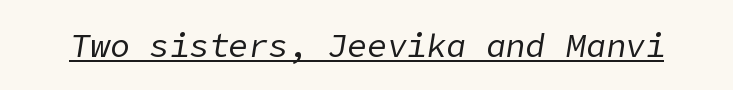
{"italic": "yes", "lean": "right", "slant_degrees": 9, "bold": "no", "weight": "regular", "width": "normal", "stroke_contrast": "low", "x_height": "medium", "underline": "yes", "letter_spacing": "normal", "letter_spacing_em": 0.0, "glyph_px": 33}
